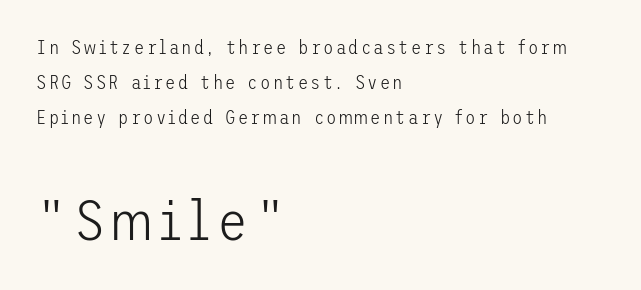
{"serif": "no", "italic": "no", "bold": "no", "weight": "light", "width": "normal", "stroke_contrast": "low", "x_height": "medium", "underline": "no", "align": "left", "line_spacing_ratio": 1.85, "larger_block": "second", "size_ratio": 3.0, "glyph_px": 57}
